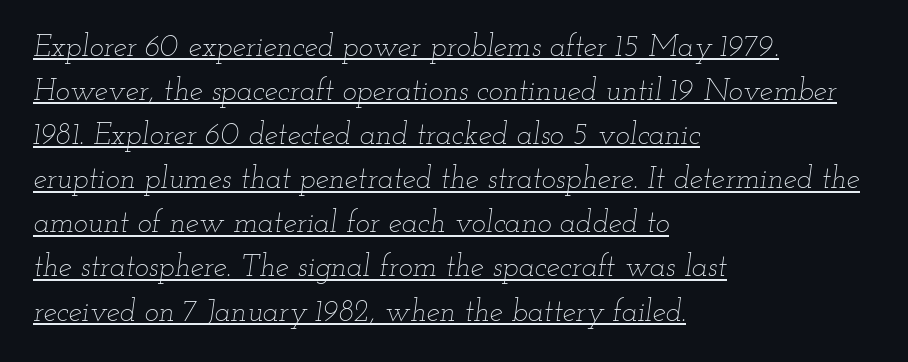
The image shows 30 px thin, wide type, italic (leaning right); set left-aligned, normal line spacing (1.47x), normal letter spacing, underlined; low stroke contrast and a small x-height.
